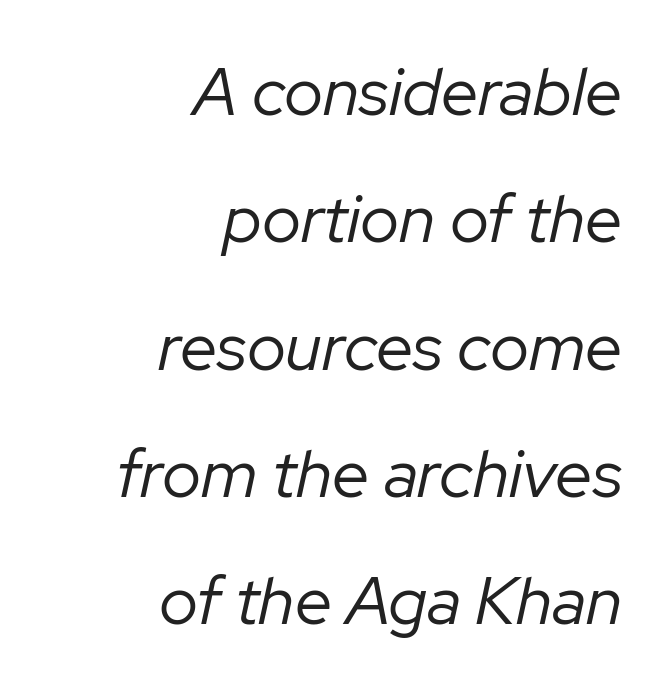
Q: Is the text bold? A: No.
Q: Is the text italic (slanted)? A: Yes, it leans right by about 12 degrees.
Q: Is the text underlined? A: No.
Q: How is the paragraph aligned? A: Right-aligned.
Q: Is the spacing between letters normal or unusually wide? A: Normal.
Q: Is the spacing between lines tight, normal or loose? A: Loose.
Q: Width (condensed, normal, or wide)? A: Normal.
Q: Stroke contrast? A: Low.
Q: x-height? A: Medium.
Q: Monospaced? A: No.
